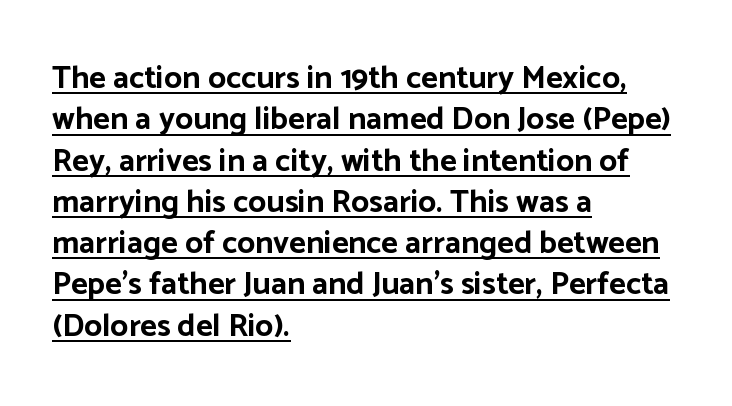
{"serif": "no", "italic": "no", "bold": "yes", "weight": "bold", "width": "normal", "stroke_contrast": "low", "x_height": "medium", "monospaced": "no", "underline": "yes", "align": "left", "line_spacing": "normal", "line_spacing_ratio": 1.29, "letter_spacing": "normal", "letter_spacing_em": 0.0, "glyph_px": 32}
